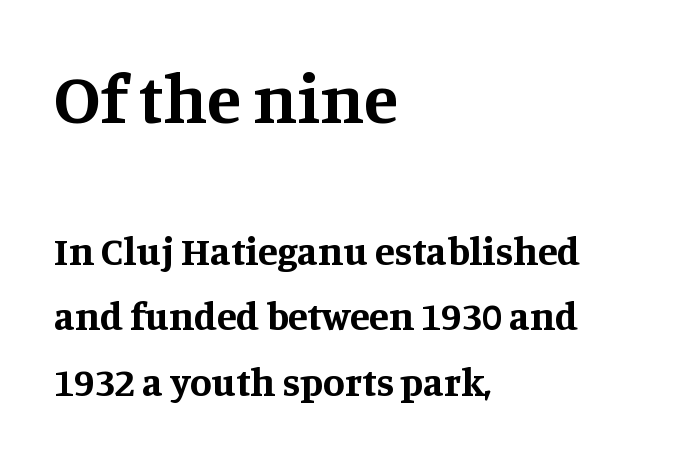
Summary of weight: heavy, a full bold. A typesetter would label this face a serif. This sample has the flowing, uneven cadence of proportional lettering. Is there much room between lines? A standard amount, neither cramped nor airy. Ordinary non-slanted type is in use.
